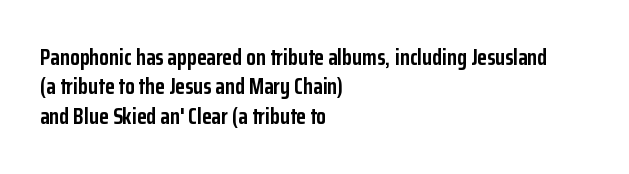
The image shows 22 px bold type, upright; set left-aligned, normal line spacing (1.34x), normal letter spacing, not underlined.
